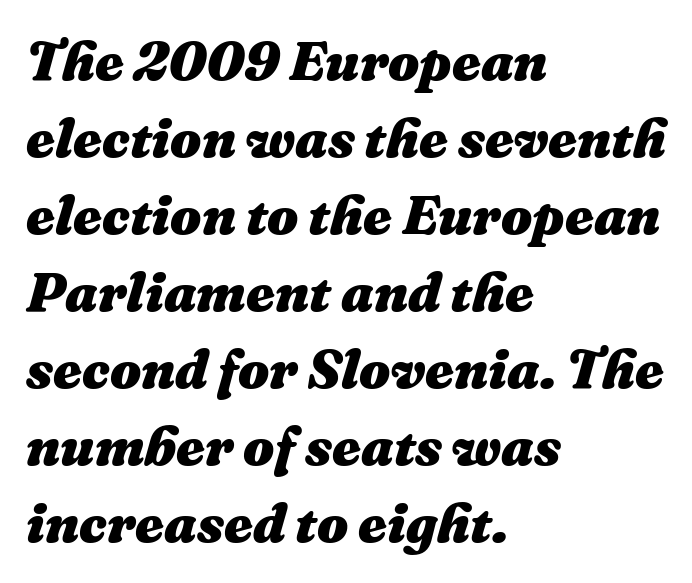
Style check: oblique. Descender tails drop into unmarked territory. Compared with an ordinary text face, these strokes are far heavier — a full bold. The horizontal fit of the characters is conventional and even. Every row of glyphs begins at an identical x-position on the left. Regarding leading, the lines here are spaced in the standard way.
